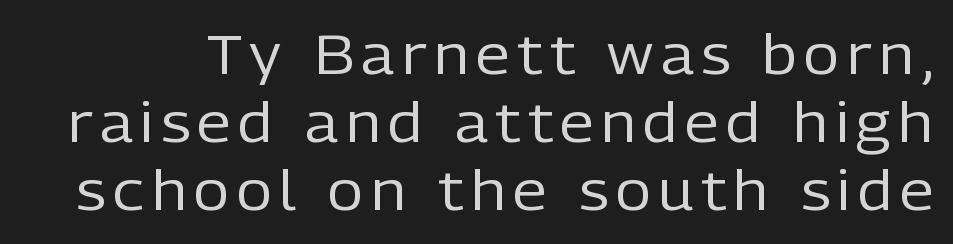
{"serif": "no", "italic": "no", "bold": "no", "weight": "regular", "width": "normal", "stroke_contrast": "low", "x_height": "medium", "monospaced": "no", "underline": "no", "line_spacing_ratio": 1.24, "glyph_px": 55}
